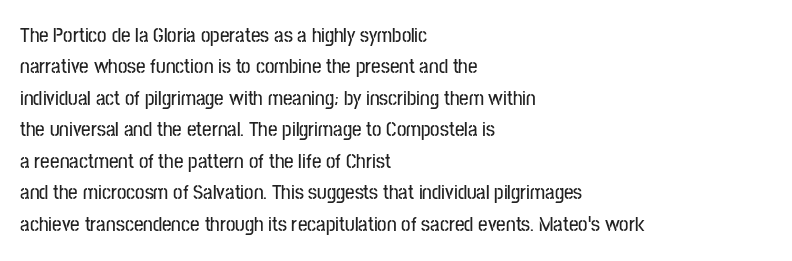
Q: Is the text italic (slanted)? A: No, it is upright.
Q: Is the text underlined? A: No.
Q: How is the paragraph aligned? A: Left-aligned.
Q: Is the spacing between letters normal or unusually wide? A: Normal.
Q: Is the spacing between lines tight, normal or loose? A: Normal.
